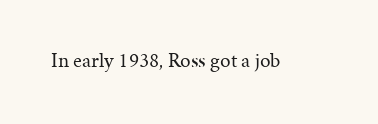
The passage shown is not underscored anywhere. The font's upright variant was chosen for this text. Stems here are at most as thick as an everyday book face. Observe the ordinary spacing: letters are neighbours, not strangers.
